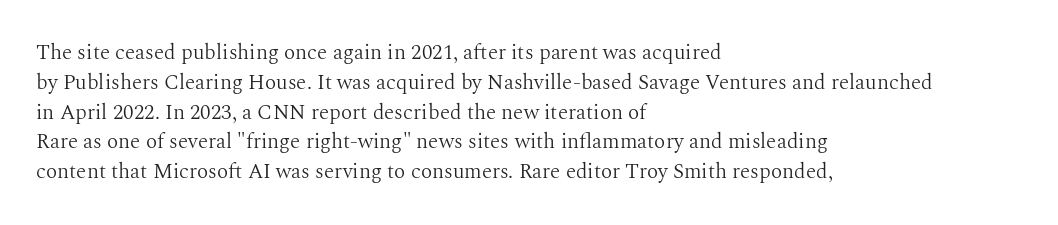
Q: Is the text bold? A: No.
Q: Is the text italic (slanted)? A: No, it is upright.
Q: Is the text underlined? A: No.
Q: How is the paragraph aligned? A: Left-aligned.
Q: Is the spacing between letters normal or unusually wide? A: Normal.
Q: Is the spacing between lines tight, normal or loose? A: Normal.
